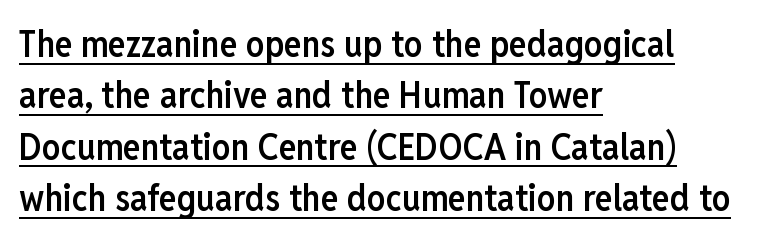
{"serif": "no", "italic": "no", "bold": "semi", "weight": "semibold", "width": "condensed", "stroke_contrast": "low", "x_height": "medium", "monospaced": "no", "underline": "yes", "align": "left", "line_spacing": "normal", "line_spacing_ratio": 1.39, "letter_spacing": "normal", "letter_spacing_em": 0.0, "glyph_px": 37}
